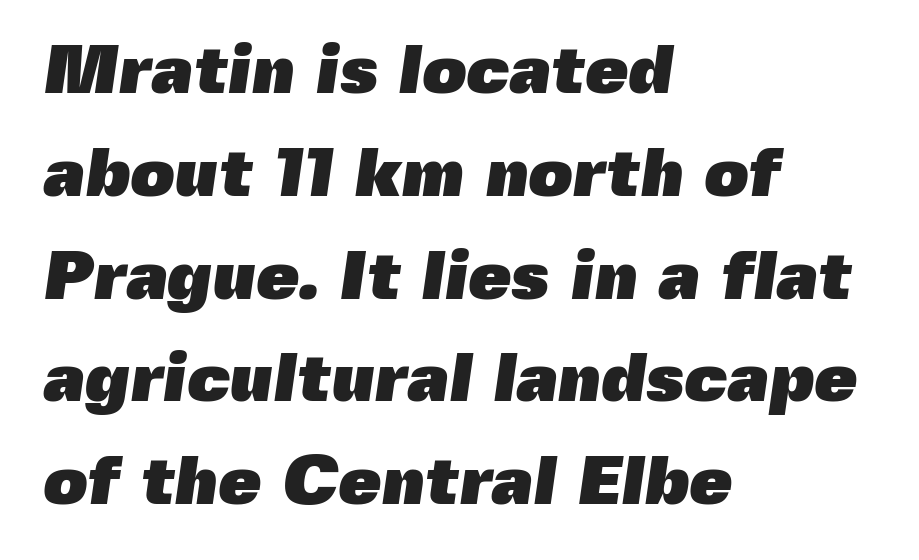
{"serif": "no", "bold": "yes", "weight": "heavy", "width": "normal", "x_height": "medium", "monospaced": "no", "underline": "no", "align": "left", "line_spacing": "normal", "line_spacing_ratio": 1.49, "letter_spacing": "normal", "letter_spacing_em": 0.0, "glyph_px": 69}
